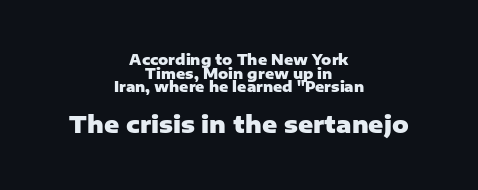
Q: Is the text bold? A: Yes.
Q: Is the text italic (slanted)? A: No, it is upright.
Q: Is the text underlined? A: No.
Q: How is the paragraph aligned? A: Centered.
Q: Is the spacing between letters normal or unusually wide? A: Normal.
Q: Is the spacing between lines tight, normal or loose? A: Tight.
Q: Which block of text is set in a larger size, the first (top) or the second (bottom)? A: The second (bottom) one.
